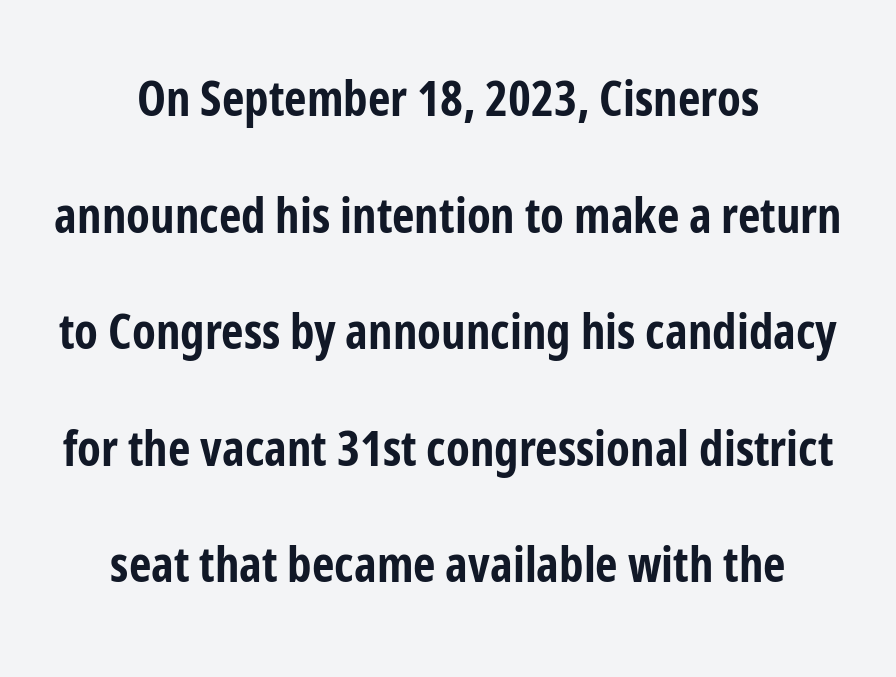
The image shows 49 px bold, condensed sans-serif type, upright; set centered, loose line spacing (2.38x), normal letter spacing, not underlined; low stroke contrast and a medium x-height.
